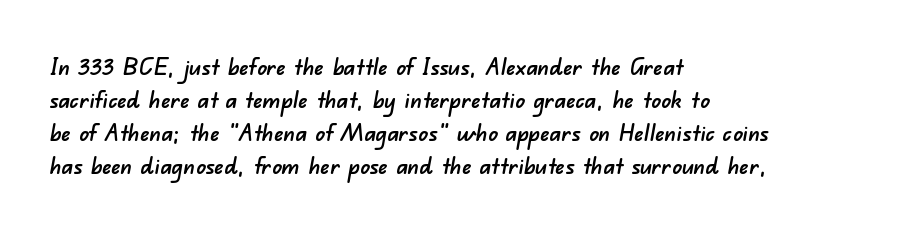
{"underline": "no", "align": "left", "line_spacing": "normal", "line_spacing_ratio": 1.38, "letter_spacing": "normal", "letter_spacing_em": 0.0, "glyph_px": 24}
